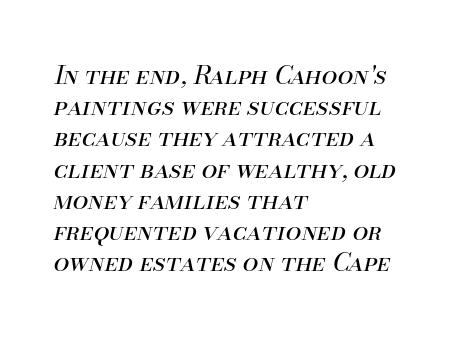
Compared with a typical body face, this is equally light or lighter still. Tracking here is standard; glyphs follow each other at the usual distance. Check the space under the baseline: it is left empty. The designer left line spacing at the default. The typesetter chose a ragged-right arrangement here.
